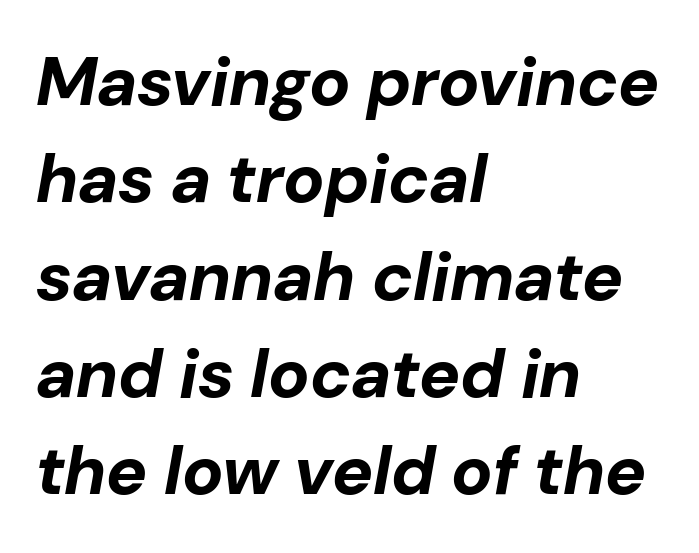
The image shows 69 px bold type, italic (leaning right); set left-aligned, normal line spacing (1.41x), normal letter spacing, not underlined; low stroke contrast and a medium x-height.
